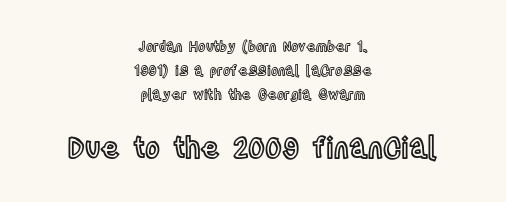
The image shows 28 px condensed type, upright; set centered, line spacing 1.72x, normal letter spacing, not underlined; the second (bottom) block is 2.0x larger; a large x-height.
